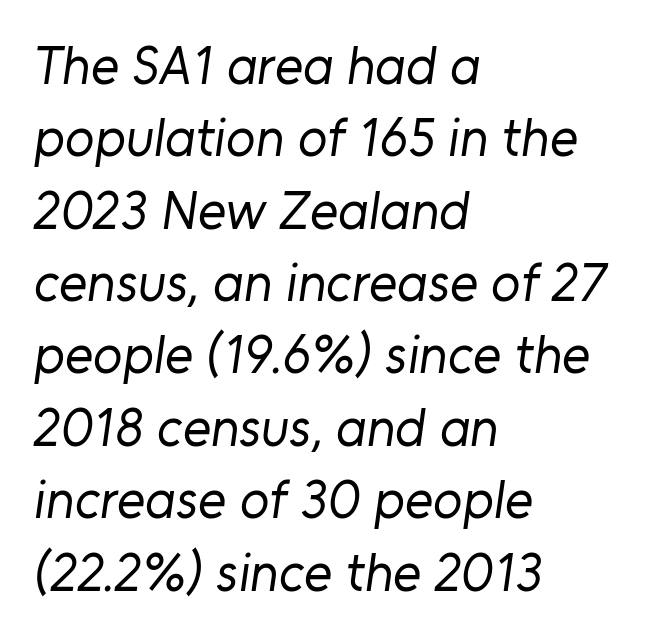
Glyph-to-glyph distance matches everyday printed text. This reads as an unemphasized weight, regular at the heaviest. A typesetter would call this proportional, since set widths differ per character. A student would call this left alignment; a typographer would say flush left, rag right.
